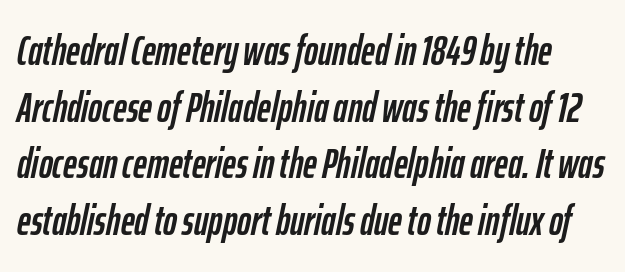
{"italic": "yes", "lean": "right", "slant_degrees": 12, "width": "condensed", "stroke_contrast": "low", "x_height": "medium", "monospaced": "no", "underline": "no", "line_spacing": "normal", "line_spacing_ratio": 1.35, "letter_spacing": "normal", "letter_spacing_em": 0.0, "glyph_px": 42}
